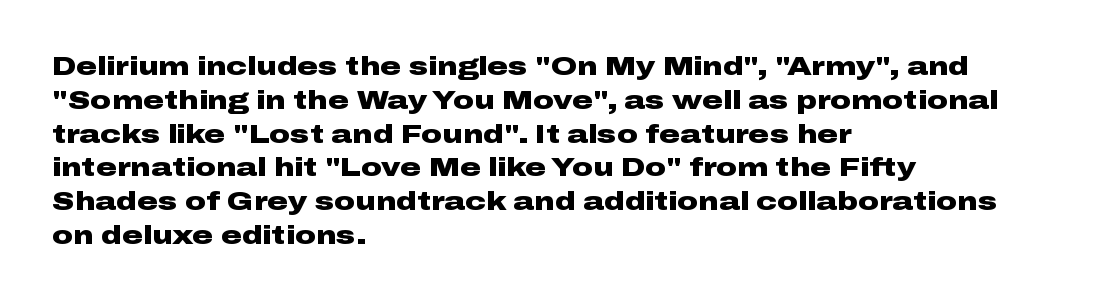
The image shows 26 px bold type, upright; set left-aligned, normal line spacing (1.3x), normal letter spacing, not underlined.
